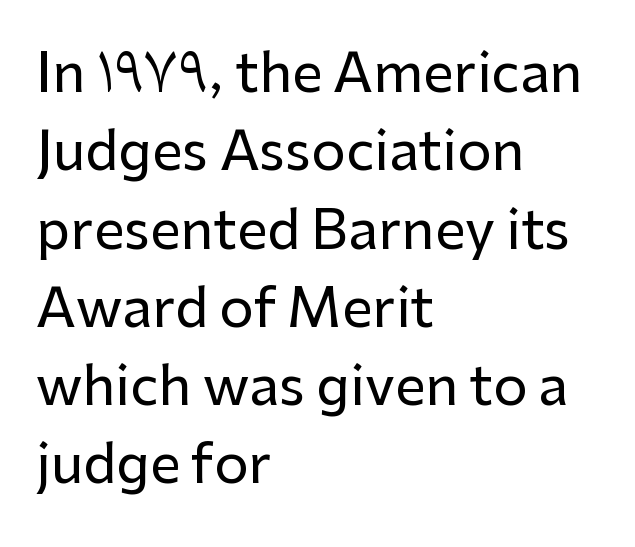
{"serif": "no", "italic": "no", "width": "normal", "stroke_contrast": "low", "x_height": "medium", "monospaced": "no", "underline": "no", "align": "left", "line_spacing": "normal", "line_spacing_ratio": 1.45, "letter_spacing": "normal", "letter_spacing_em": 0.0, "glyph_px": 54}
